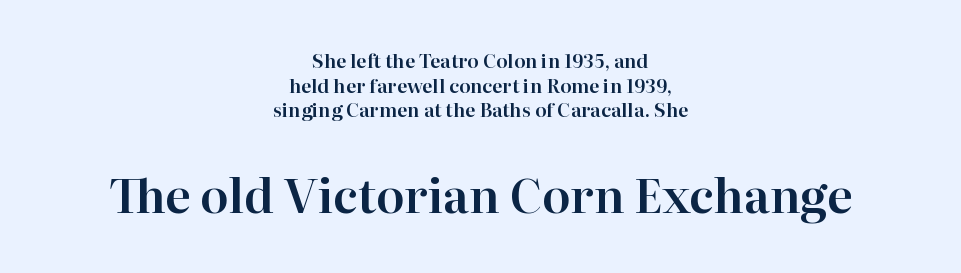
{"serif": "yes", "italic": "no", "width": "normal", "stroke_contrast": "high", "x_height": "medium", "monospaced": "no", "underline": "no", "align": "center", "line_spacing": "normal", "line_spacing_ratio": 1.3, "letter_spacing": "normal", "letter_spacing_em": 0.0, "larger_block": "second", "size_ratio": 2.47, "glyph_px": 47}
